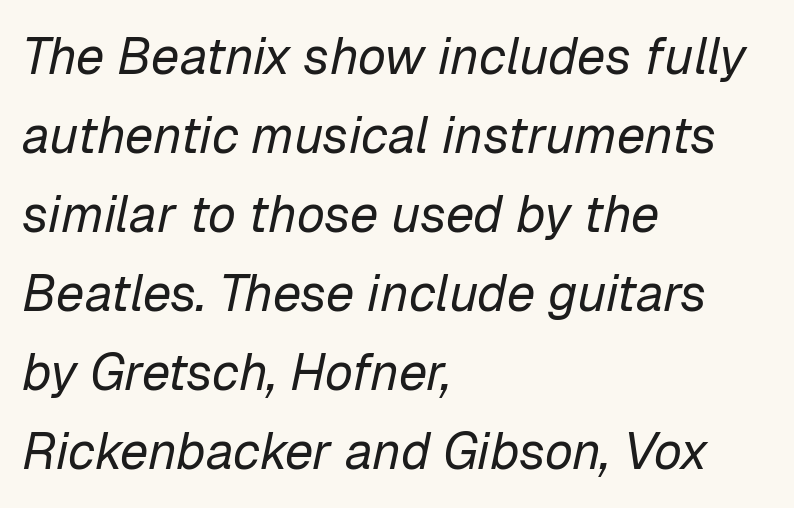
The image shows 51 px regular-weight type, italic (leaning right); set left-aligned, normal line spacing (1.55x), normal letter spacing, not underlined; low stroke contrast and a medium x-height.
